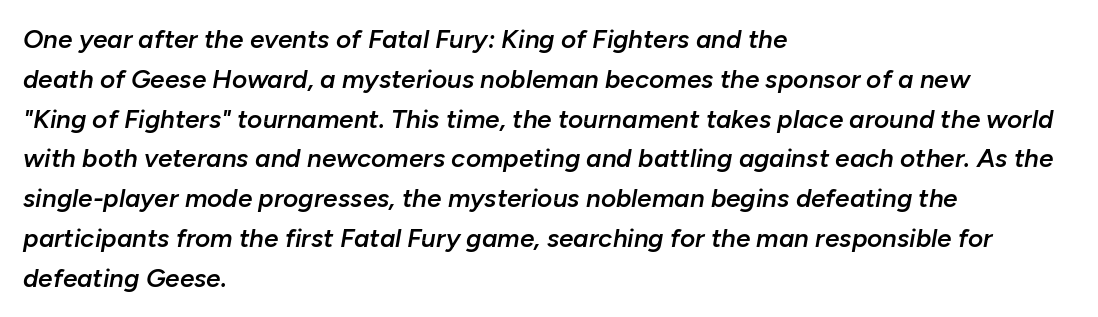
{"italic": "yes", "lean": "right", "slant_degrees": 10, "bold": "semi", "underline": "no", "align": "left", "line_spacing": "normal", "line_spacing_ratio": 1.53, "letter_spacing": "normal", "letter_spacing_em": 0.0, "glyph_px": 26}
